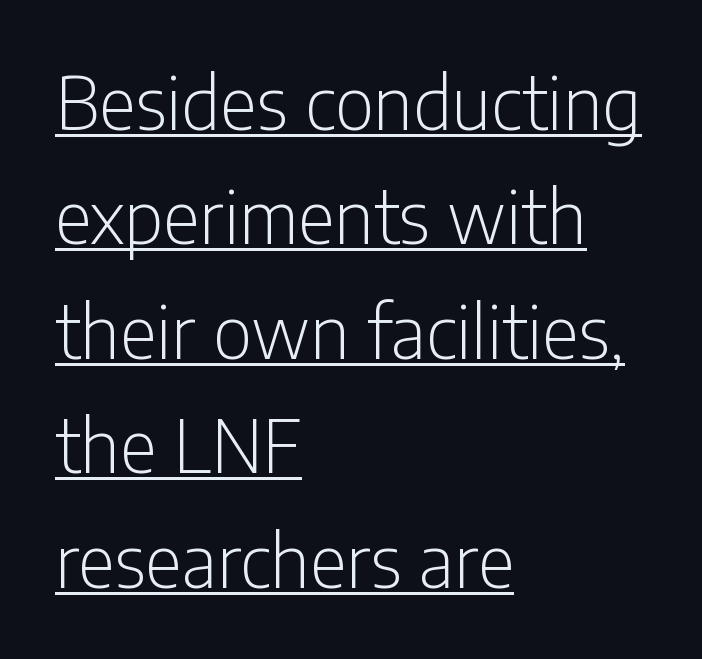
Is there any slant? The stems are plumb. Vertical stems look standard width or narrower in stroke. Regarding serifs, this sample does without them. A student would call this left alignment; a typographer would say flush left, rag right. The line texture is even and compact thanks to regular tracking.
